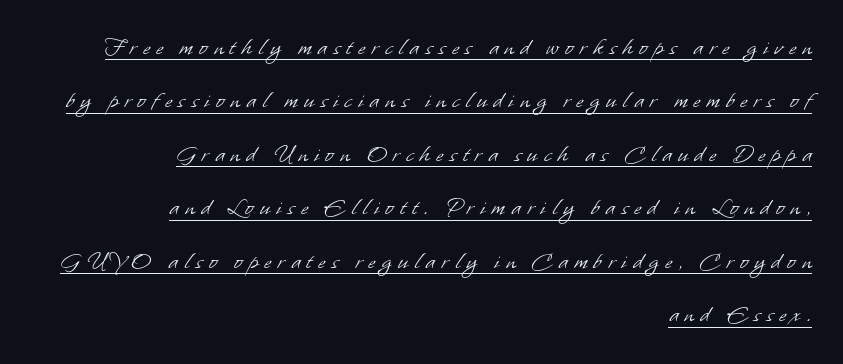
Heft: none added — not bold. In CSS terms this would be text-align: right. Does a line run under the words? Yes, clearly. The line-height multiplier appears high, well above default. The type is letterspaced generously, with wide tracking.
